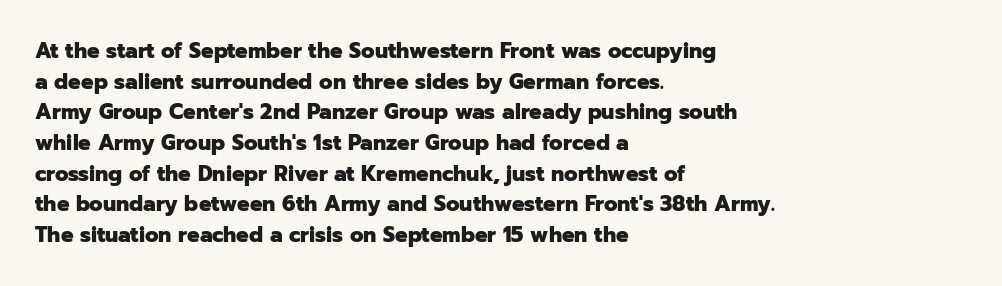
The image shows 21 px bold type, upright; set left-aligned, normal line spacing (1.46x), normal letter spacing, not underlined.
